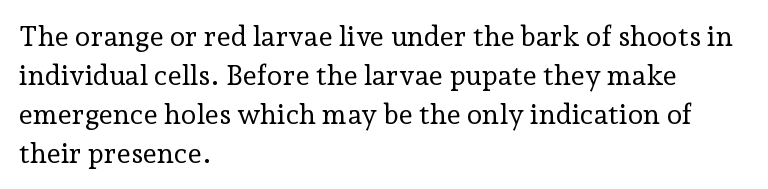
The glyphs are unaccompanied by any horizontal stroke below them. The passage shown has conventional tracking throughout. Quick note: not italic, upright. Whoever set this chose a conventional vertical rhythm. The weight would be labelled regular, book, light, or lighter still. You could not count columns in this text — the font is proportionally spaced.
